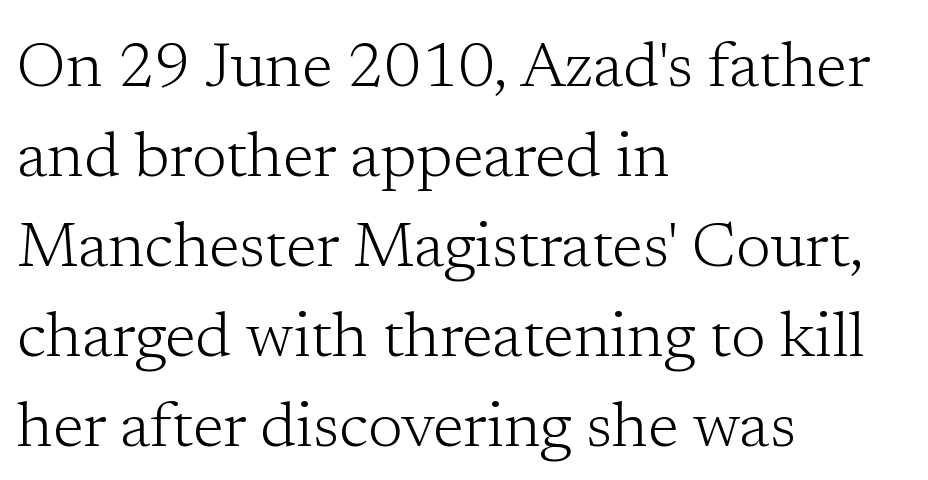
The image shows 63 px light serif type, upright; set left-aligned, normal line spacing (1.43x), normal letter spacing, not underlined; low stroke contrast and a medium x-height.
